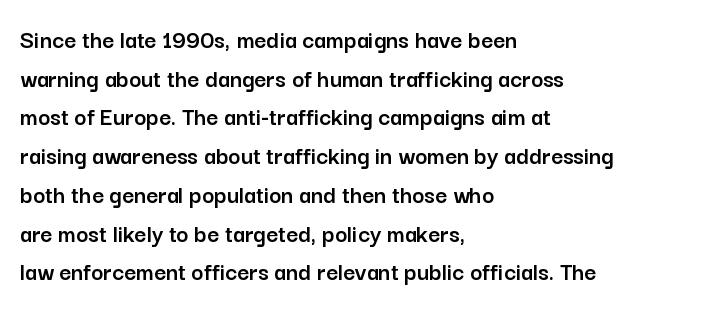
{"italic": "no", "underline": "no", "align": "left", "line_spacing": "normal", "line_spacing_ratio": 1.49, "letter_spacing": "normal", "letter_spacing_em": 0.0, "glyph_px": 26}
